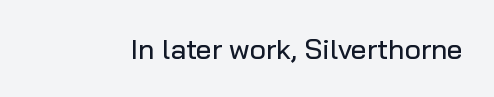
{"serif": "no", "italic": "no", "width": "normal", "stroke_contrast": "low", "x_height": "medium", "monospaced": "no", "underline": "no", "letter_spacing": "normal", "letter_spacing_em": 0.0, "glyph_px": 28}
